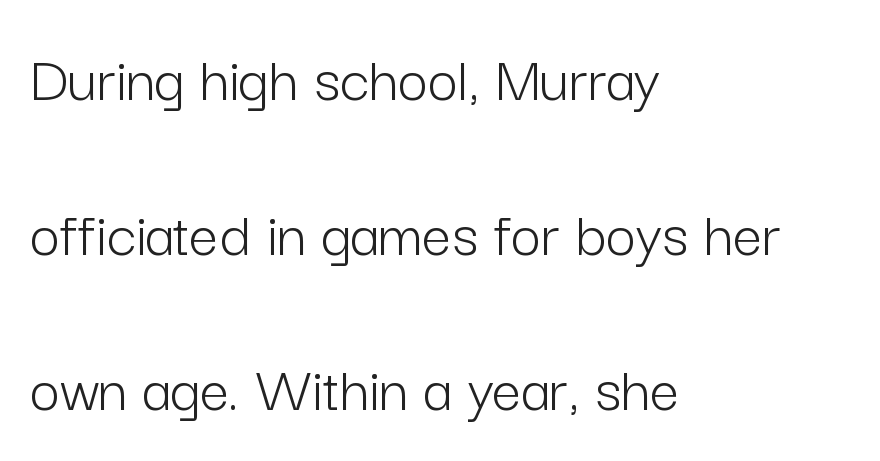
Q: Is the text bold? A: No.
Q: Is the text italic (slanted)? A: No, it is upright.
Q: Is the typeface a serif or a sans-serif typeface? A: Sans-serif.
Q: Is the text underlined? A: No.
Q: How is the paragraph aligned? A: Left-aligned.
Q: Is the spacing between letters normal or unusually wide? A: Normal.
Q: Is the spacing between lines tight, normal or loose? A: Loose.
Q: Width (condensed, normal, or wide)? A: Normal.
Q: Stroke contrast? A: Low.
Q: x-height? A: Medium.
Q: Monospaced? A: No.
